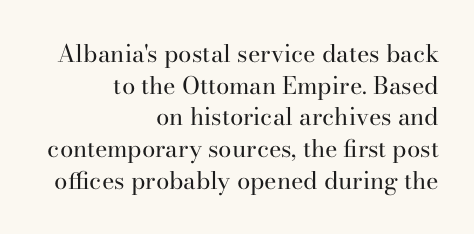
Weight: in the light-to-regular range. Notice how descenders clear the ascenders below comfortably — that's standard leading. A roman cut, with each character standing at attention. Words float on clear page, feet unadorned. These lines stack with their right ends in a neat column.
